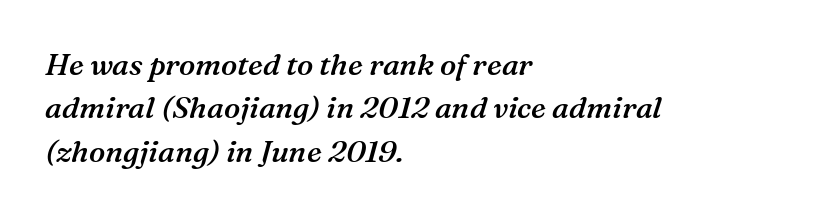
{"serif": "yes", "italic": "yes", "lean": "right", "slant_degrees": 16, "bold": "semi", "weight": "semibold", "width": "normal", "stroke_contrast": "medium", "x_height": "medium", "monospaced": "no", "underline": "no", "align": "left", "line_spacing": "normal", "line_spacing_ratio": 1.45, "letter_spacing": "normal", "letter_spacing_em": 0.0, "glyph_px": 30}
